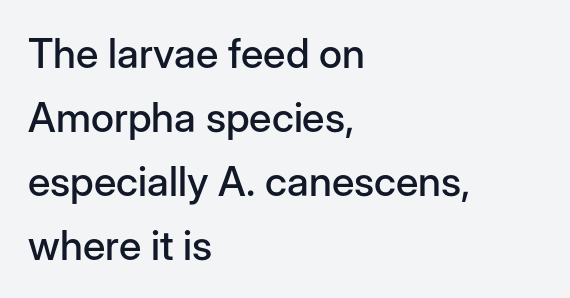
The image shows 41 px sans-serif type, upright; set left-aligned, normal line spacing (1.56x), normal letter spacing, not underlined; low stroke contrast and a medium x-height.
